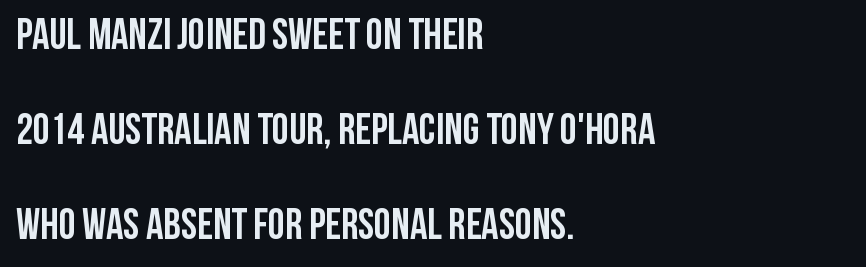
{"serif": "no", "italic": "no", "bold": "yes", "weight": "semibold", "width": "condensed", "stroke_contrast": "low", "x_height": "large", "monospaced": "no", "underline": "no", "align": "left", "line_spacing": "loose", "line_spacing_ratio": 2.21, "letter_spacing": "normal", "letter_spacing_em": 0.0, "glyph_px": 43}
